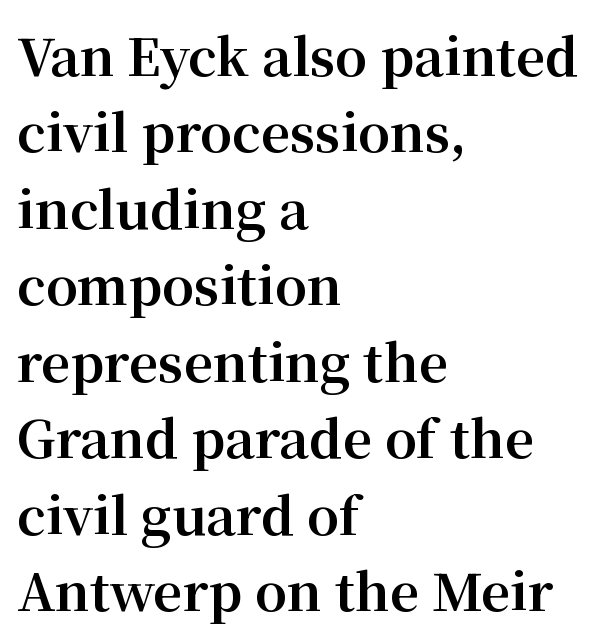
Rendered with straight, roman letterforms. The zone under the glyphs is completely vacant. The line texture is even and compact thanks to regular tracking. The passage shown stacks its lines at a standard gap.
